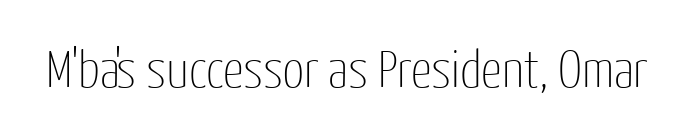
The font is comparable to plain body text, perhaps lighter. Think of a printed novel: that variable character pitch is what you see here. Descenders are the only things crossing below the line. The face used here is a sans, in the tradition of grotesques and geometrics. It's the straight-up-and-down kind of type. Words appear dense and cohesive because spacing is normal.
